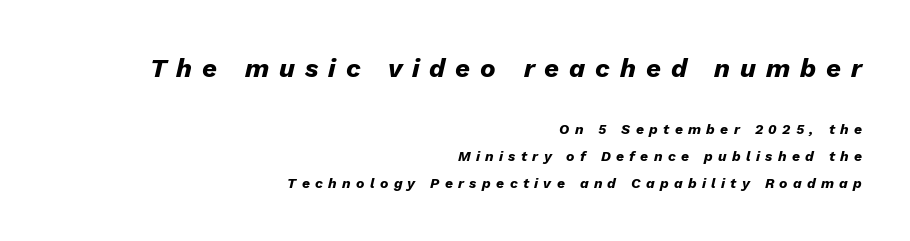
The image shows 26 px bold type, italic (leaning right); set right-aligned, loose line spacing (1.91x), unusually wide letter spacing (+0.38 em), not underlined; the first (top) block is 1.86x larger.
